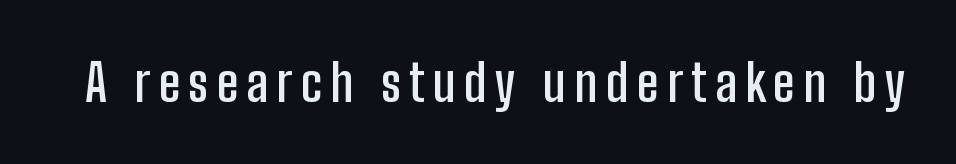
The image shows 51 px semibold, condensed sans-serif type, upright; set not underlined; low stroke contrast and a medium x-height.
